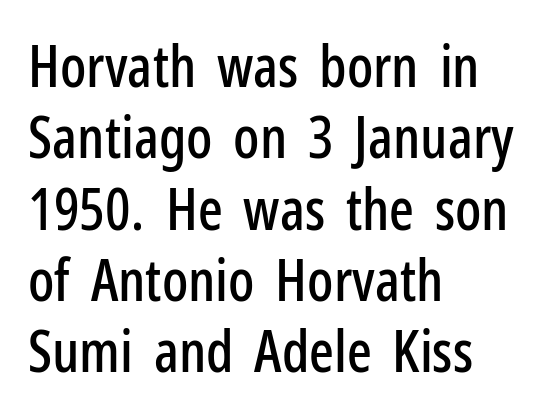
{"serif": "no", "italic": "no", "width": "condensed", "stroke_contrast": "low", "x_height": "medium", "monospaced": "no", "underline": "no", "align": "left", "line_spacing_ratio": 1.23, "letter_spacing": "normal", "letter_spacing_em": 0.0, "glyph_px": 58}
